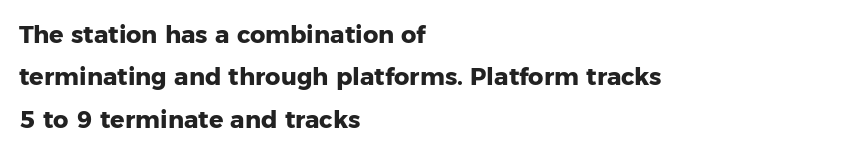
{"italic": "no", "bold": "yes", "underline": "no", "align": "left", "line_spacing_ratio": 1.77, "letter_spacing": "normal", "letter_spacing_em": 0.0, "glyph_px": 24}
